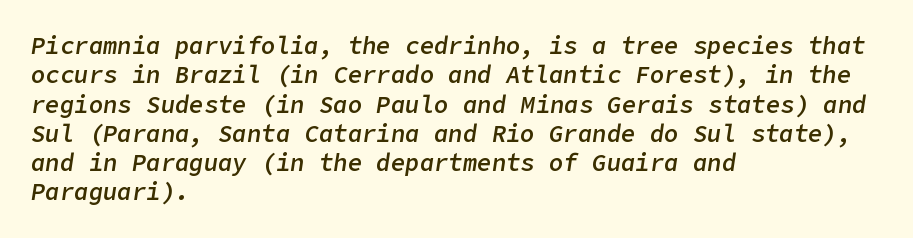
Notice how the stems are inclined rather than vertical — that's the hallmark of italics. Every row of glyphs begins at an identical x-position on the left. What stands out about the letter spacing? Nothing — it is the standard amount. Glance below the letters and you will spot only blank space.
